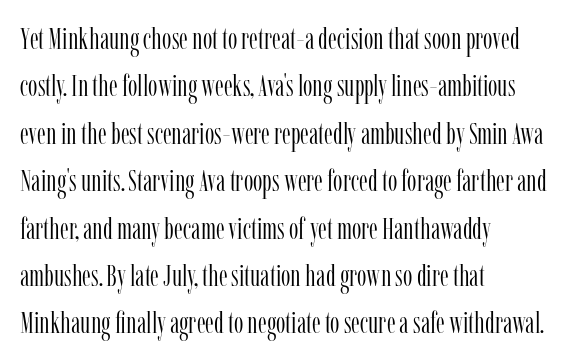
Note the varied advance widths — an 'i' is clearly narrower than an 'm'. Reading down the column, the eye jumps a familiar distance to each next line. Glance below the letters and you will spot only blank space. The tracking reads as untouched default to a designer's eye. Serifs: yes, visible at the terminals of the letterforms. Compared with a centered layout, this one pins lines to the left instead.
